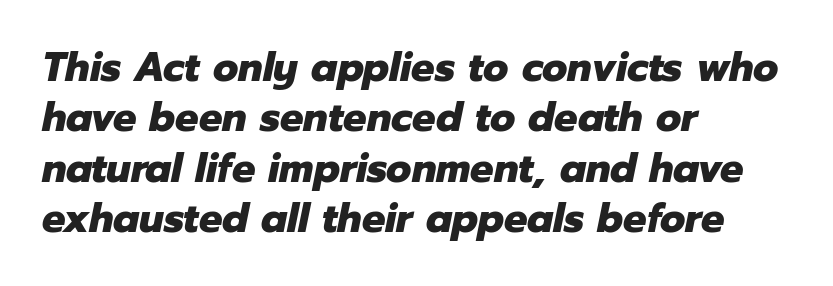
A bare baseline throughout the passage. Left-aligned paragraph, ragged on the right. The letters advance in unequal steps, a hallmark of proportional type. Every letter is thick-stroked: bold, no question. Every character sits at an angle, as italics do.
